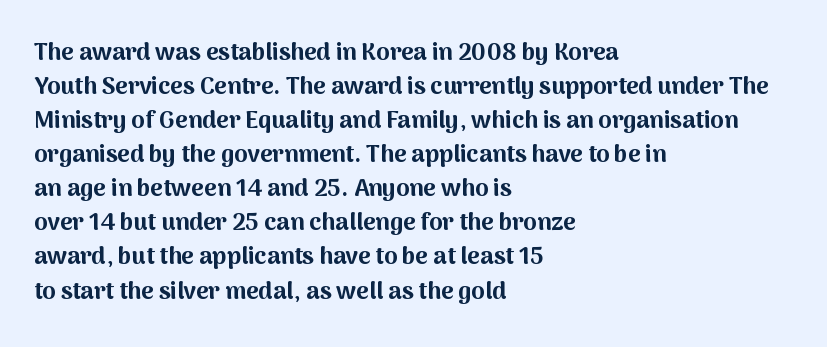
The image shows 24 px bold type, upright; set left-aligned, normal line spacing (1.42x), normal letter spacing, not underlined.
